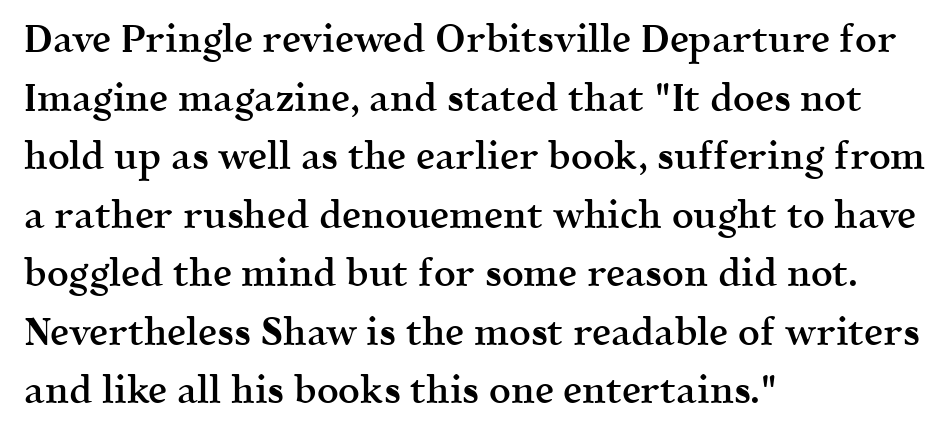
{"serif": "yes", "italic": "no", "bold": "semi", "weight": "semibold", "width": "normal", "x_height": "medium", "monospaced": "no", "underline": "no", "align": "left", "line_spacing": "normal", "line_spacing_ratio": 1.54, "letter_spacing": "normal", "letter_spacing_em": 0.0, "glyph_px": 38}
